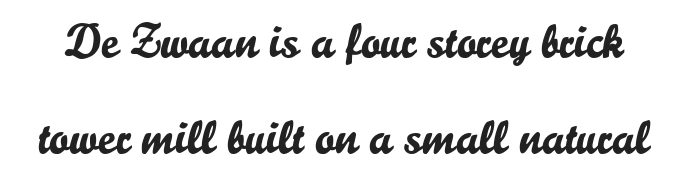
Q: Is the text italic (slanted)? A: Yes.
Q: Is the typeface a serif or a sans-serif typeface? A: Sans-serif.
Q: Is the text underlined? A: No.
Q: Is the spacing between letters normal or unusually wide? A: Normal.
Q: Is the spacing between lines tight, normal or loose? A: Loose.
Q: Width (condensed, normal, or wide)? A: Normal.
Q: Stroke contrast? A: Low.
Q: x-height? A: Small.
Q: Monospaced? A: No.
